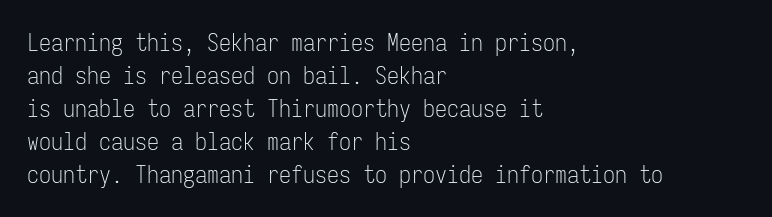
{"italic": "no", "bold": "no", "underline": "no", "align": "left", "line_spacing": "normal", "line_spacing_ratio": 1.37, "letter_spacing": "normal", "letter_spacing_em": 0.0, "glyph_px": 24}
